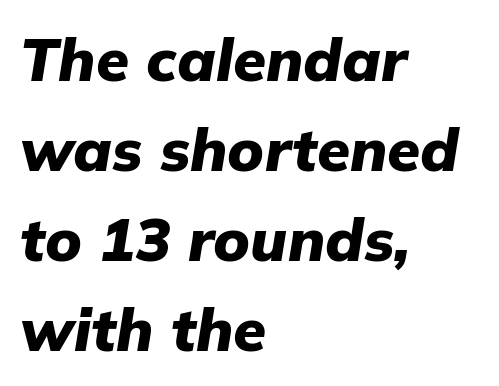
The image shows 60 px heavy type, italic (leaning right); set left-aligned, normal line spacing (1.5x), normal letter spacing, not underlined; low stroke contrast and a medium x-height.
